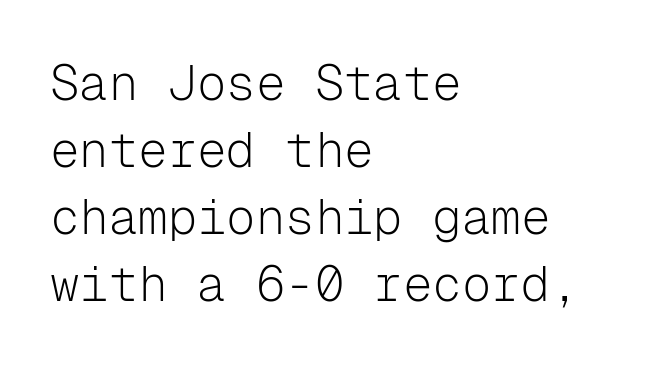
The image shows 49 px light sans-serif type, upright, monospaced; set left-aligned, normal line spacing (1.37x), normal letter spacing, not underlined; low stroke contrast and a medium x-height.
